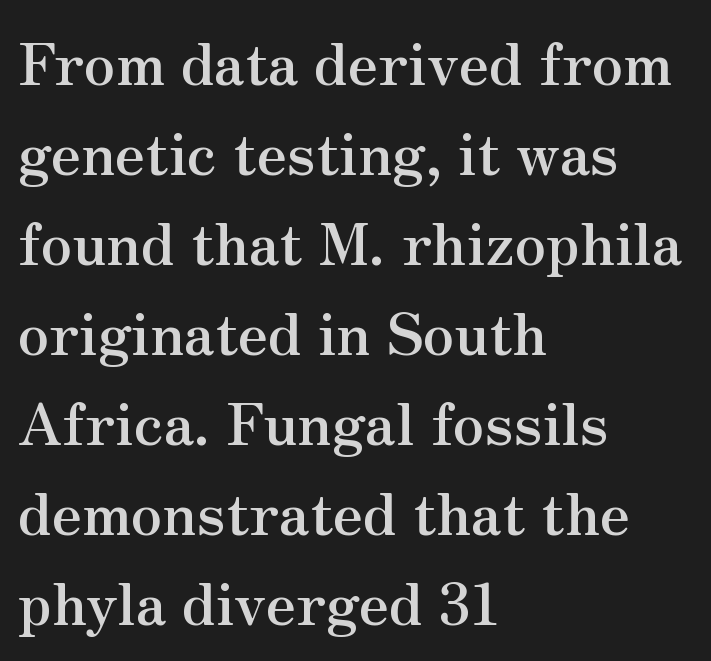
The image shows 57 px semibold serif type, upright; set left-aligned, normal line spacing (1.58x), normal letter spacing, not underlined; medium stroke contrast and a small x-height.
